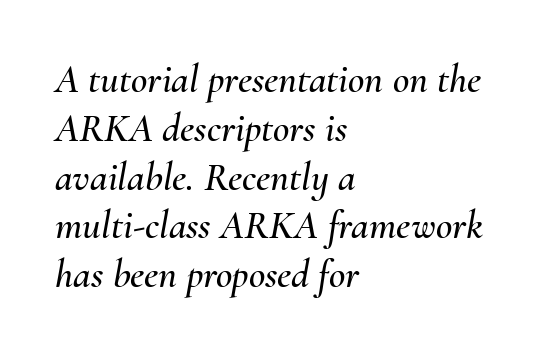
Q: Is the text italic (slanted)? A: Yes, it leans right by about 10 degrees.
Q: Is the text underlined? A: No.
Q: How is the paragraph aligned? A: Left-aligned.
Q: Is the spacing between letters normal or unusually wide? A: Normal.
Q: Width (condensed, normal, or wide)? A: Normal.
Q: Stroke contrast? A: Medium.
Q: x-height? A: Small.
Q: Monospaced? A: No.
